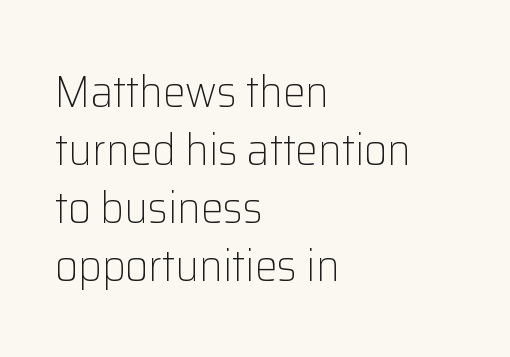
The image shows 45 px light sans-serif type, upright; set left-aligned, normal line spacing (1.29x), normal letter spacing, not underlined; low stroke contrast and a medium x-height.
